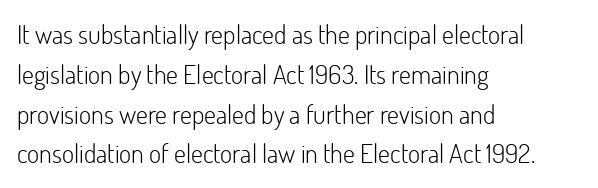
Nobody touched the tracking dial on this one. Line starts are locked; line ends wander. The block of text has a typical density, with ordinary space between rows. The glyphs are unaccompanied by any horizontal stroke below them. Notice how the stems are strictly vertical — no italics here. These glyphs show unthickened strokes, regular width or finer.
